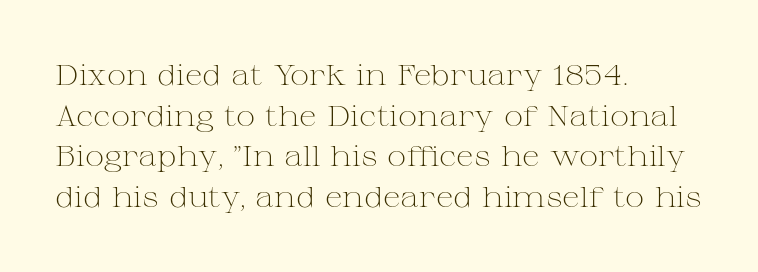
Q: Is the text bold? A: No.
Q: Is the text italic (slanted)? A: No, it is upright.
Q: Is the typeface a serif or a sans-serif typeface? A: Serif.
Q: Is the text underlined? A: No.
Q: How is the paragraph aligned? A: Left-aligned.
Q: Is the spacing between letters normal or unusually wide? A: Normal.
Q: Is the spacing between lines tight, normal or loose? A: Normal.
Q: Width (condensed, normal, or wide)? A: Wide.
Q: Stroke contrast? A: Medium.
Q: x-height? A: Medium.
Q: Monospaced? A: No.
